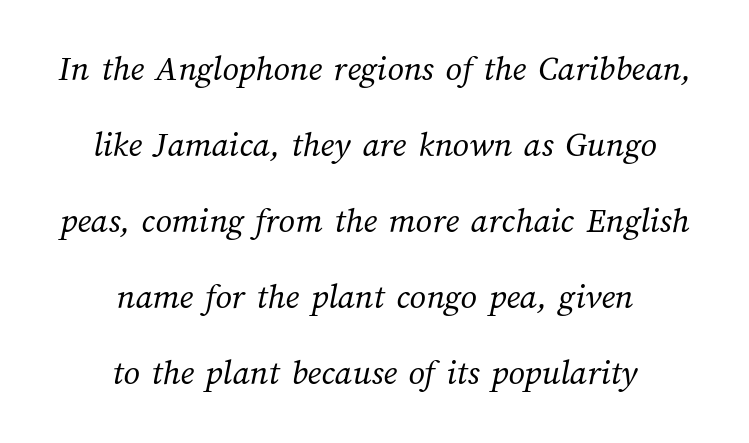
The image shows 36 px regular-weight type; set centered, loose line spacing (2.11x), normal letter spacing, not underlined; medium stroke contrast and a medium x-height.
